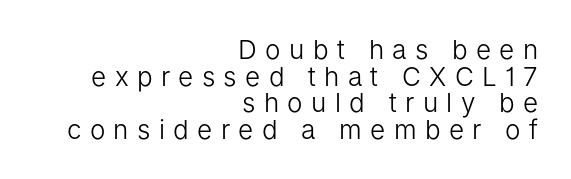
{"italic": "no", "bold": "no", "underline": "no", "align": "right", "line_spacing": "tight", "line_spacing_ratio": 1.02, "letter_spacing": "wide", "letter_spacing_em": 0.32, "glyph_px": 26}
